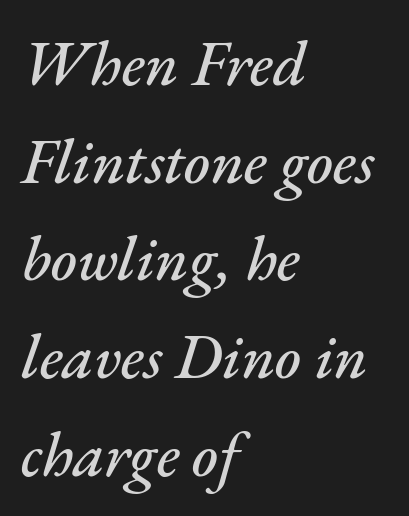
Is there much room between lines? A standard amount, neither cramped nor airy. The paragraph has a hard left edge and a soft right edge. Tracking here is standard; glyphs follow each other at the usual distance. Each letter keeps its own natural width here, so spacing adapts to shape. The glyphs look as if they've been sheared to an angle. Descenders hang freely into open space.
